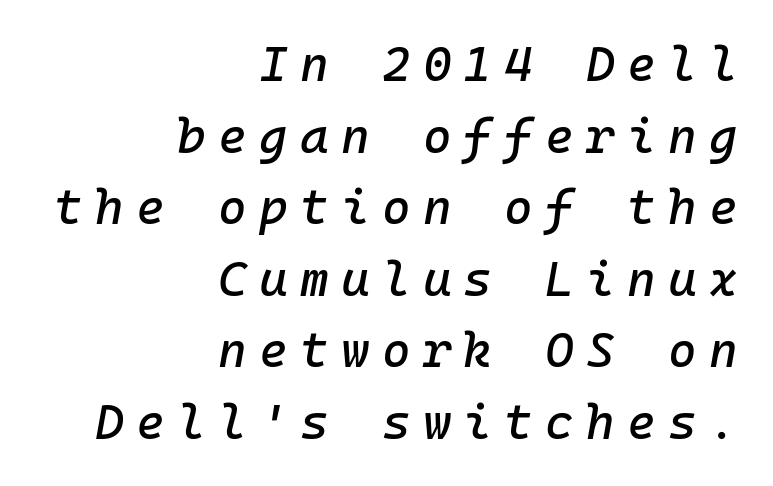
These lines have a slow, spaced-out rhythm from letter to letter. This sample uses an oblique cut, with every glyph tilted off the vertical. The paragraph shown leans on its right margin. A typesetter would call this monospace, since all characters share one set width. Is there much room between lines? A standard amount, neither cramped nor airy. A bare baseline throughout the passage.
